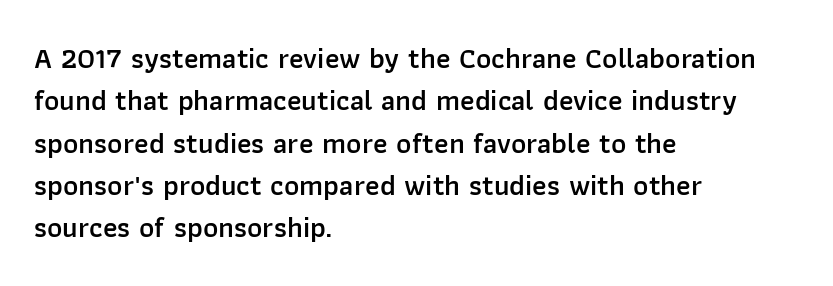
The image shows 29 px semibold sans-serif type, upright; set left-aligned, normal line spacing (1.46x), normal letter spacing, not underlined; low stroke contrast and a medium x-height.
